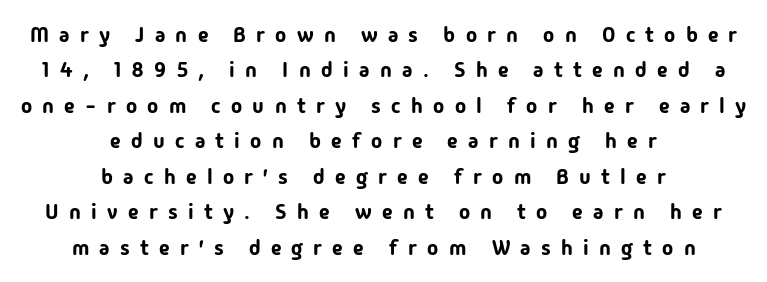
{"italic": "no", "underline": "no", "align": "center", "line_spacing": "normal", "line_spacing_ratio": 1.69, "letter_spacing": "wide", "letter_spacing_em": 0.49, "glyph_px": 21}
